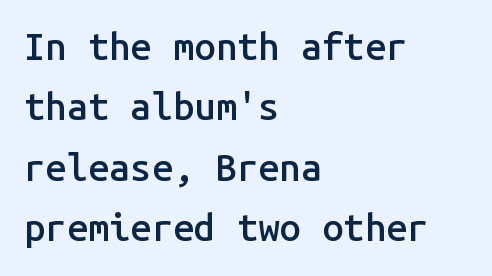
The image shows 38 px semibold sans-serif type, upright, monospaced; set left-aligned, normal line spacing (1.59x), normal letter spacing, not underlined; low stroke contrast and a medium x-height.
